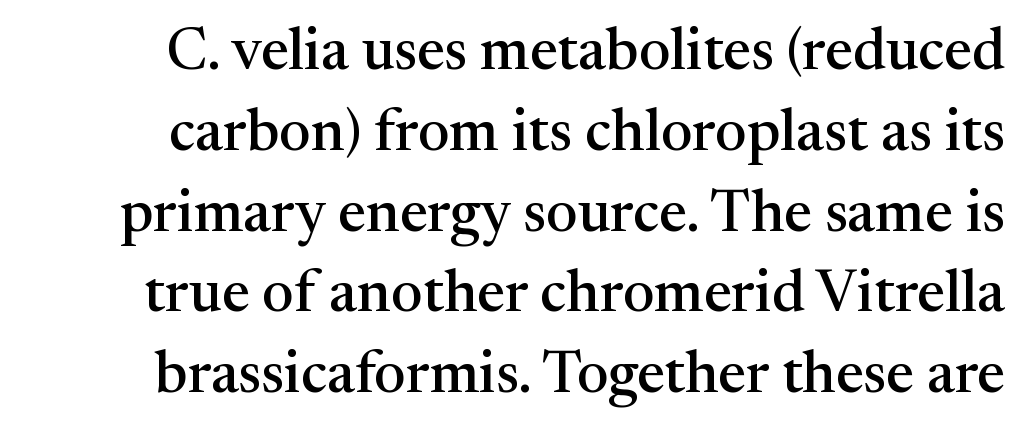
Think of a printed novel: that variable character pitch is what you see here. One glance says typical: line gaps are just what's usual. Plain, unruled lines of type. Tall strokes in this sample are plumb rather than angled. Honestly, the letter spacing is just normal — you wouldn't notice it. Each letter's strokes conclude with small projecting serifs.
